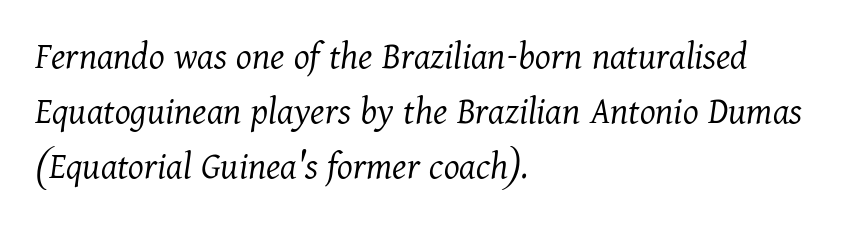
Q: Is the text bold? A: No.
Q: Is the text italic (slanted)? A: Yes, it leans right by about 11 degrees.
Q: Is the typeface a serif or a sans-serif typeface? A: Serif.
Q: Is the text underlined? A: No.
Q: How is the paragraph aligned? A: Left-aligned.
Q: Is the spacing between letters normal or unusually wide? A: Normal.
Q: Is the spacing between lines tight, normal or loose? A: Normal.
Q: Width (condensed, normal, or wide)? A: Normal.
Q: Stroke contrast? A: Medium.
Q: x-height? A: Medium.
Q: Monospaced? A: No.
